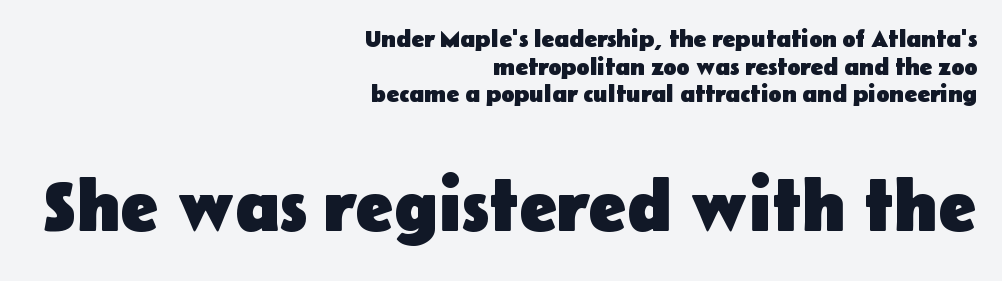
The image shows 72 px heavy sans-serif type, upright; set right-aligned, tight line spacing (1.15x), normal letter spacing, not underlined; the second (bottom) block is 3.0x larger; low stroke contrast and a medium x-height.
